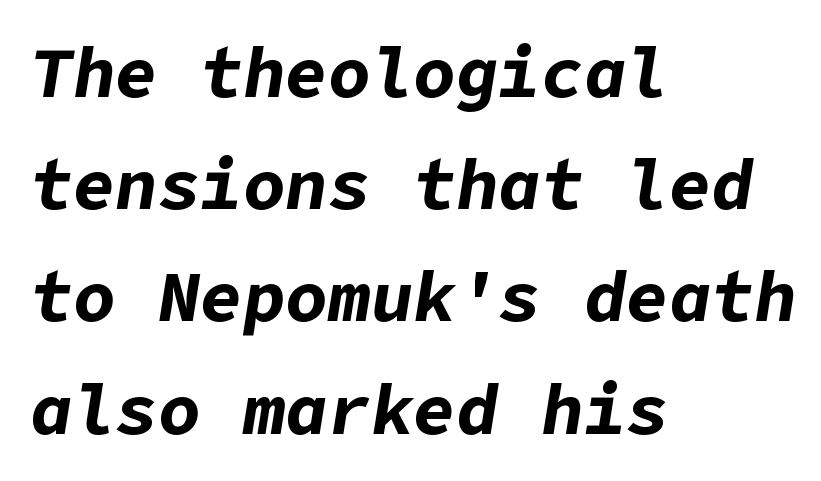
{"italic": "yes", "lean": "right", "slant_degrees": 9, "bold": "yes", "weight": "bold", "width": "normal", "stroke_contrast": "low", "x_height": "medium", "underline": "no", "align": "left", "line_spacing": "normal", "line_spacing_ratio": 1.58, "letter_spacing": "normal", "letter_spacing_em": 0.0, "glyph_px": 71}
